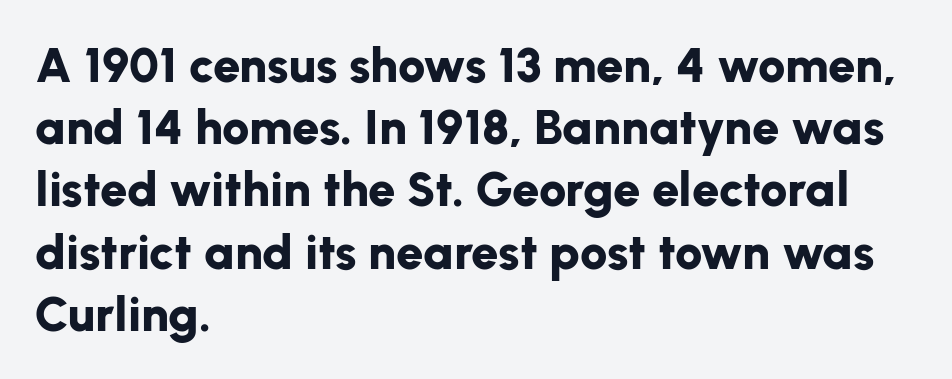
The image shows 49 px bold sans-serif type, upright; set left-aligned, normal line spacing (1.27x), normal letter spacing, not underlined; low stroke contrast and a medium x-height.
